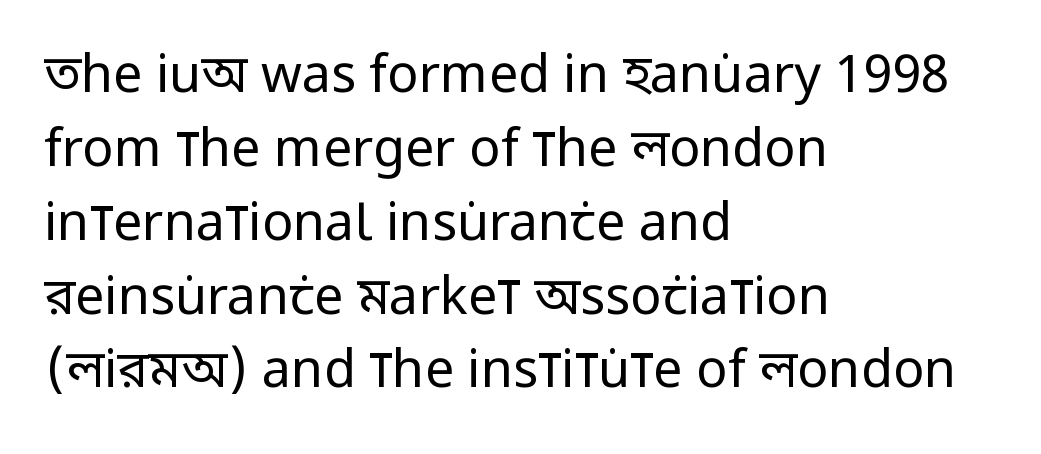
The image shows 52 px regular-weight, condensed sans-serif type, upright; set left-aligned, normal line spacing (1.42x), normal letter spacing, not underlined; low stroke contrast and a large x-height.
